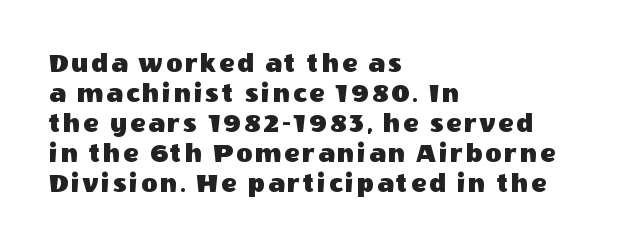
{"serif": "no", "italic": "no", "width": "normal", "x_height": "large", "monospaced": "no", "underline": "no", "align": "left", "line_spacing": "tight", "line_spacing_ratio": 1.07, "glyph_px": 28}
